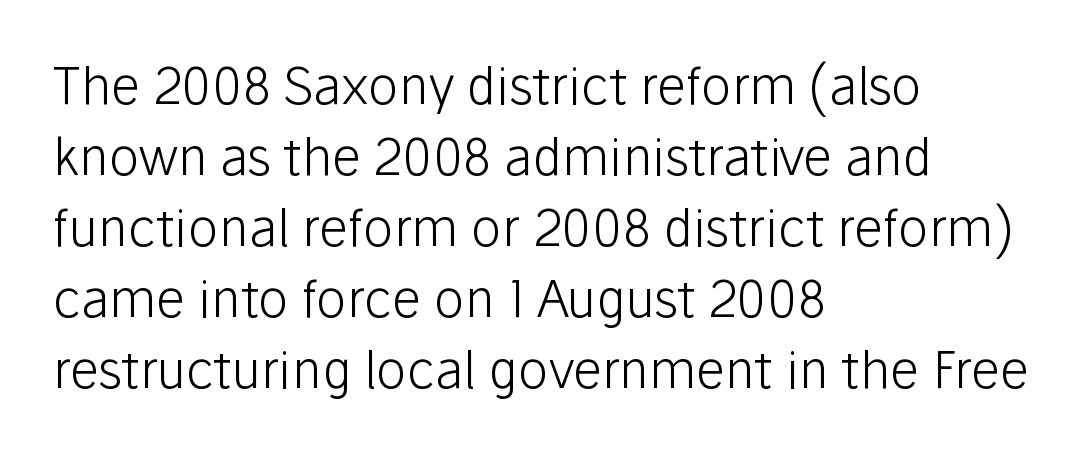
Weight: not bold — regular or lighter. This sample has the flowing, uneven cadence of proportional lettering. These lines sit exactly where default settings would place them. These lines are composed in type without serifs. There is no visible air inserted between adjacent glyphs.
